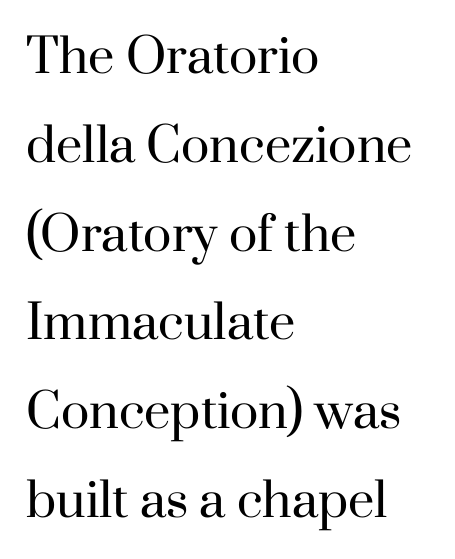
{"serif": "yes", "italic": "no", "bold": "no", "weight": "regular", "width": "normal", "stroke_contrast": "high", "x_height": "small", "monospaced": "no", "underline": "no", "align": "left", "line_spacing_ratio": 1.89, "letter_spacing": "normal", "letter_spacing_em": 0.0, "glyph_px": 47}
